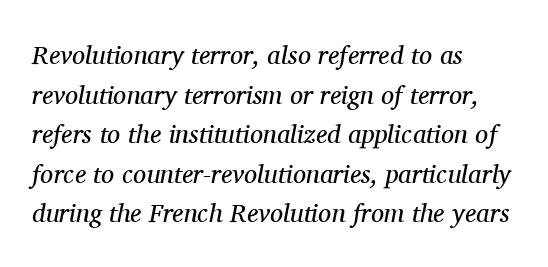
Q: Is the text bold? A: No.
Q: Is the text italic (slanted)? A: Yes, it leans right by about 11 degrees.
Q: Is the text underlined? A: No.
Q: How is the paragraph aligned? A: Left-aligned.
Q: Is the spacing between letters normal or unusually wide? A: Normal.
Q: Is the spacing between lines tight, normal or loose? A: Normal.
